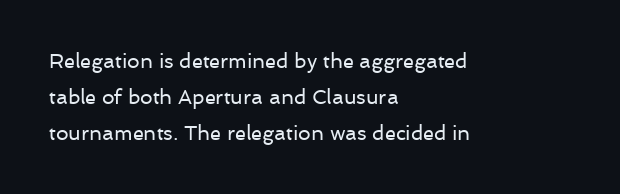
{"italic": "no", "bold": "no", "underline": "no", "align": "left", "line_spacing_ratio": 1.79, "letter_spacing": "normal", "letter_spacing_em": 0.0, "glyph_px": 20}
